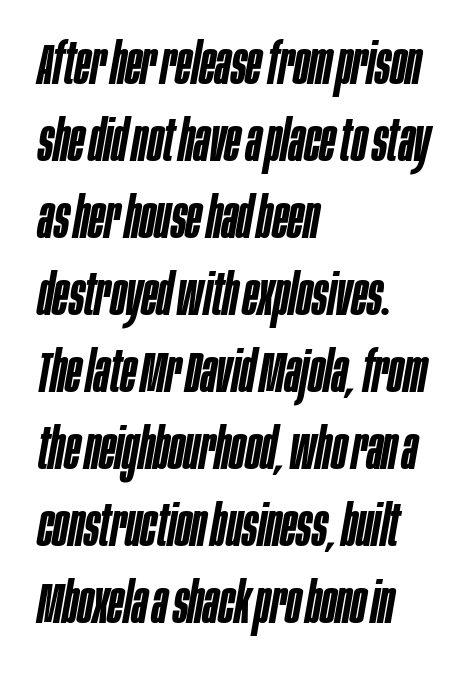
Emphasis-style slanted type is in use. The words here are not underlined. The typesetting leans somewhat heavy: a semibold. Inter-character spacing is left at the font's built-in metrics. Regular leading.
